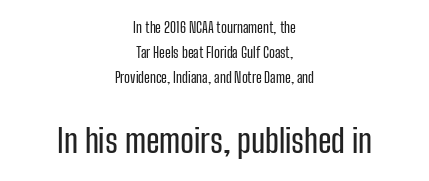
Q: Is the text italic (slanted)? A: No, it is upright.
Q: Is the typeface a serif or a sans-serif typeface? A: Sans-serif.
Q: Is the text underlined? A: No.
Q: How is the paragraph aligned? A: Centered.
Q: Is the spacing between letters normal or unusually wide? A: Normal.
Q: Which block of text is set in a larger size, the first (top) or the second (bottom)? A: The second (bottom) one.
Q: Width (condensed, normal, or wide)? A: Condensed.
Q: Stroke contrast? A: Low.
Q: x-height? A: Medium.
Q: Monospaced? A: No.
